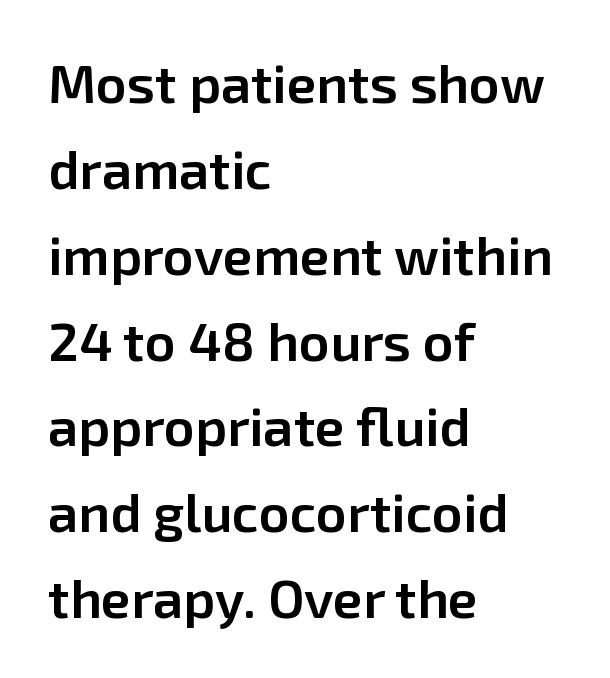
{"serif": "no", "italic": "no", "bold": "semi", "weight": "semibold", "width": "normal", "stroke_contrast": "low", "x_height": "medium", "monospaced": "no", "underline": "no", "align": "left", "line_spacing": "normal", "line_spacing_ratio": 1.59, "letter_spacing": "normal", "letter_spacing_em": 0.0, "glyph_px": 54}
